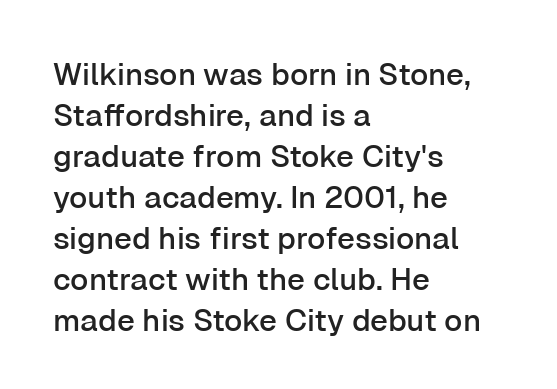
{"serif": "no", "italic": "no", "width": "normal", "stroke_contrast": "low", "x_height": "medium", "monospaced": "no", "underline": "no", "align": "left", "line_spacing": "normal", "line_spacing_ratio": 1.32, "letter_spacing": "normal", "letter_spacing_em": 0.0, "glyph_px": 31}
